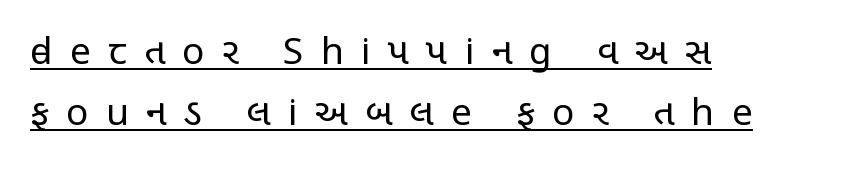
Q: Is the text bold? A: No.
Q: Is the text italic (slanted)? A: No, it is upright.
Q: Is the typeface a serif or a sans-serif typeface? A: Sans-serif.
Q: Is the text underlined? A: Yes.
Q: How is the paragraph aligned? A: Left-aligned.
Q: Is the spacing between letters normal or unusually wide? A: Unusually wide.
Q: Is the spacing between lines tight, normal or loose? A: Normal.
Q: Width (condensed, normal, or wide)? A: Condensed.
Q: Stroke contrast? A: Low.
Q: x-height? A: Large.
Q: Monospaced? A: No.
